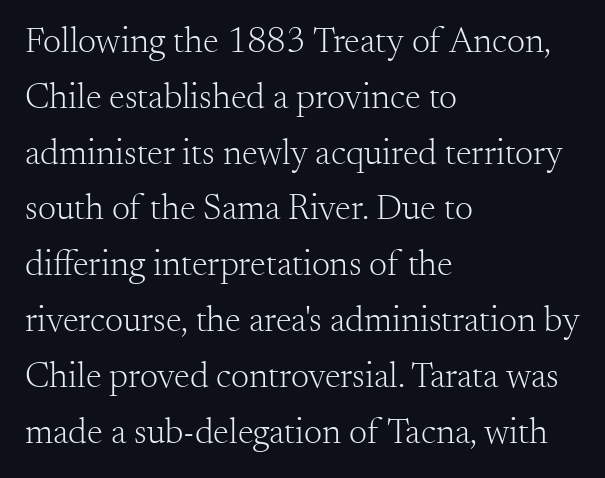
The image shows 36 px light serif type, upright; set left-aligned, normal line spacing (1.55x), normal letter spacing, not underlined; medium stroke contrast and a small x-height.
